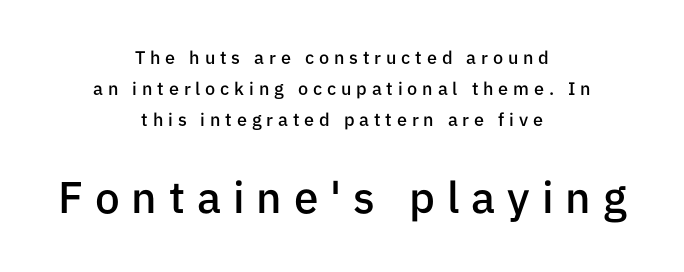
Q: Is the text bold? A: Semi-bold.
Q: Is the text italic (slanted)? A: No, it is upright.
Q: Is the typeface a serif or a sans-serif typeface? A: Sans-serif.
Q: Is the text underlined? A: No.
Q: How is the paragraph aligned? A: Centered.
Q: Is the spacing between letters normal or unusually wide? A: Unusually wide.
Q: Which block of text is set in a larger size, the first (top) or the second (bottom)? A: The second (bottom) one.
Q: Width (condensed, normal, or wide)? A: Normal.
Q: Stroke contrast? A: Low.
Q: x-height? A: Medium.
Q: Monospaced? A: No.
